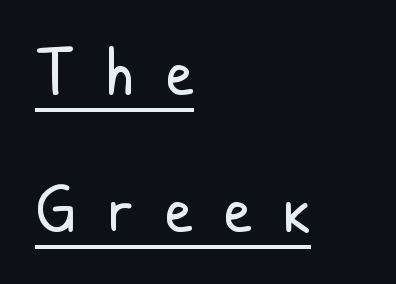
{"serif": "no", "italic": "no", "bold": "no", "weight": "regular", "width": "condensed", "stroke_contrast": "low", "x_height": "medium", "monospaced": "no", "underline": "yes", "align": "left", "line_spacing": "loose", "line_spacing_ratio": 2.18, "letter_spacing": "wide", "letter_spacing_em": 0.49, "glyph_px": 63}
